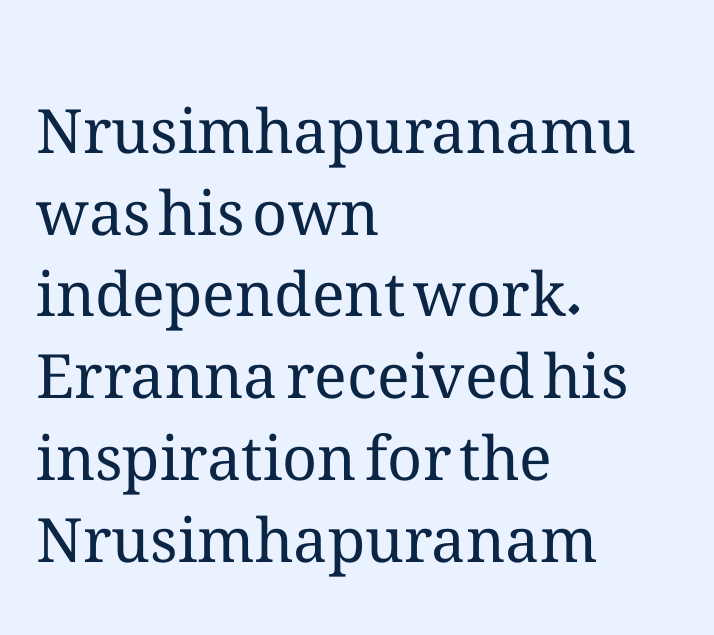
{"italic": "no", "bold": "no", "weight": "regular", "width": "normal", "stroke_contrast": "medium", "x_height": "medium", "monospaced": "no", "underline": "no", "align": "left", "line_spacing": "normal", "line_spacing_ratio": 1.34, "letter_spacing": "normal", "letter_spacing_em": 0.0, "glyph_px": 61}
